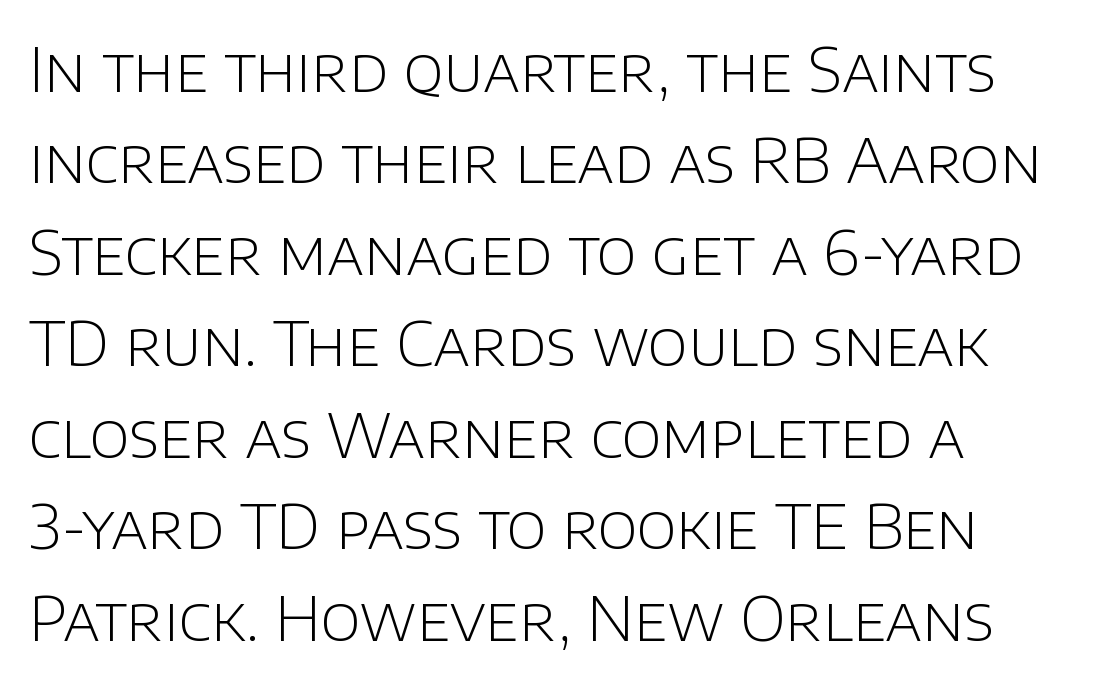
The image shows 61 px light sans-serif type, upright; set normal line spacing (1.5x), normal letter spacing, not underlined; low stroke contrast and a large x-height.
